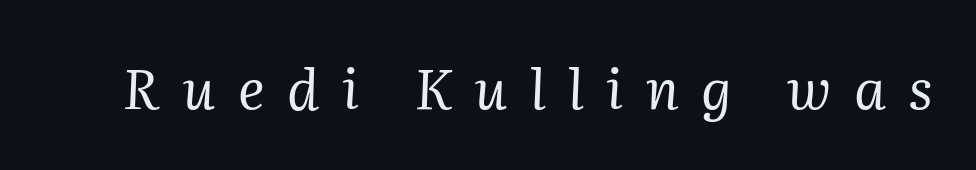
{"serif": "yes", "italic": "yes", "lean": "right", "slant_degrees": 2, "bold": "no", "weight": "regular", "width": "normal", "stroke_contrast": "medium", "x_height": "medium", "monospaced": "no", "underline": "no", "letter_spacing": "wide", "letter_spacing_em": 0.4, "glyph_px": 56}
